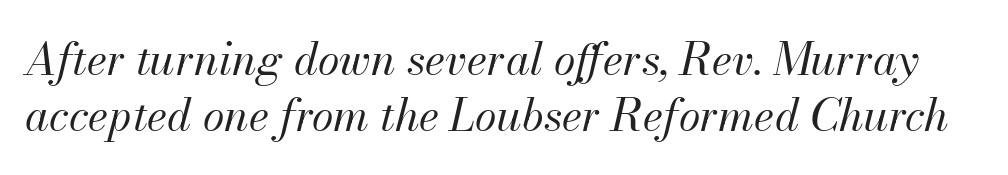
The line-height multiplier appears to be the usual default. The letters are slanted; this is an italic face. Descender tails drop into unmarked territory. A typesetter would call this proportional, since set widths differ per character.
